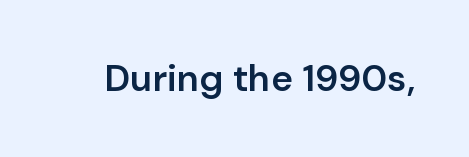
The image shows 37 px semibold sans-serif type, upright; set normal letter spacing, not underlined; low stroke contrast and a medium x-height.
